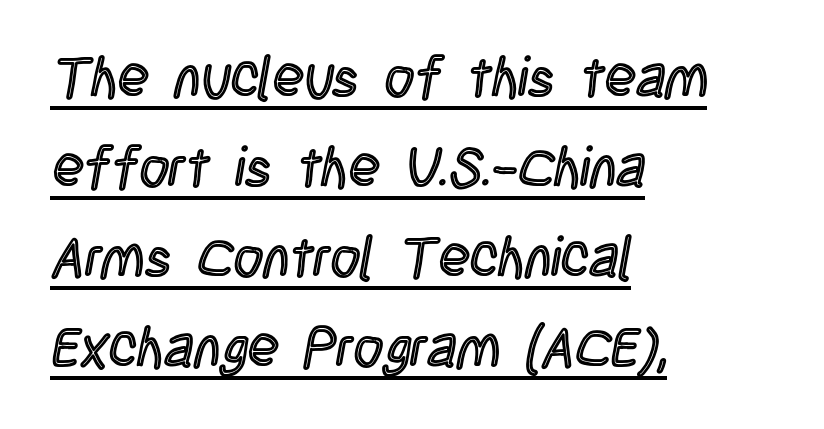
{"width": "condensed", "x_height": "large", "monospaced": "no", "underline": "yes", "align": "left", "line_spacing": "normal", "line_spacing_ratio": 1.58, "letter_spacing": "normal", "letter_spacing_em": 0.0, "glyph_px": 57}
